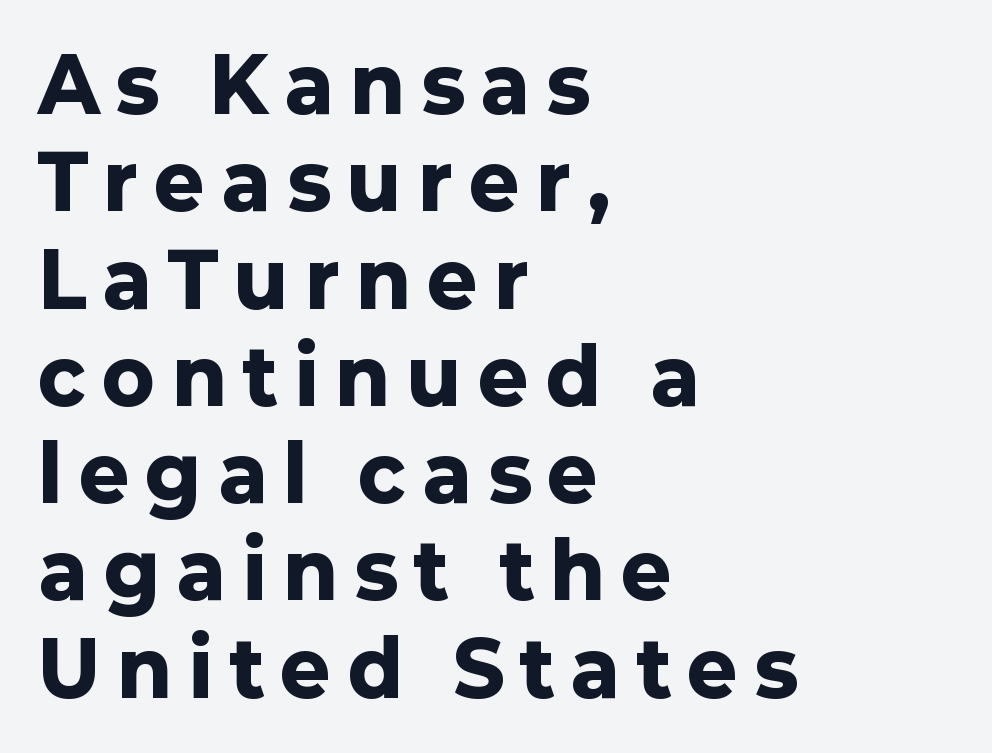
{"serif": "no", "italic": "no", "bold": "yes", "weight": "heavy", "width": "normal", "stroke_contrast": "low", "x_height": "medium", "monospaced": "no", "underline": "no", "align": "left", "line_spacing": "normal", "line_spacing_ratio": 1.28, "letter_spacing": "wide", "letter_spacing_em": 0.23, "glyph_px": 76}
